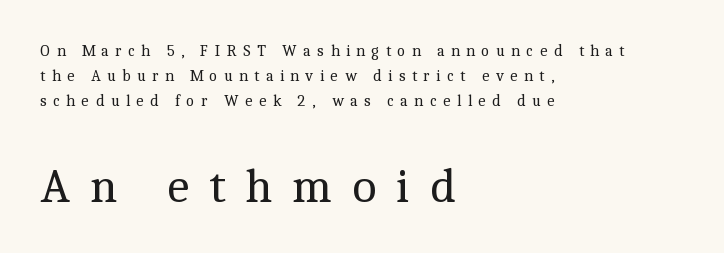
Q: Is the text bold? A: No.
Q: Is the text italic (slanted)? A: No, it is upright.
Q: Is the typeface a serif or a sans-serif typeface? A: Serif.
Q: Is the text underlined? A: No.
Q: How is the paragraph aligned? A: Left-aligned.
Q: Is the spacing between letters normal or unusually wide? A: Unusually wide.
Q: Is the spacing between lines tight, normal or loose? A: Normal.
Q: Which block of text is set in a larger size, the first (top) or the second (bottom)? A: The second (bottom) one.
Q: Width (condensed, normal, or wide)? A: Normal.
Q: x-height? A: Medium.
Q: Monospaced? A: No.
